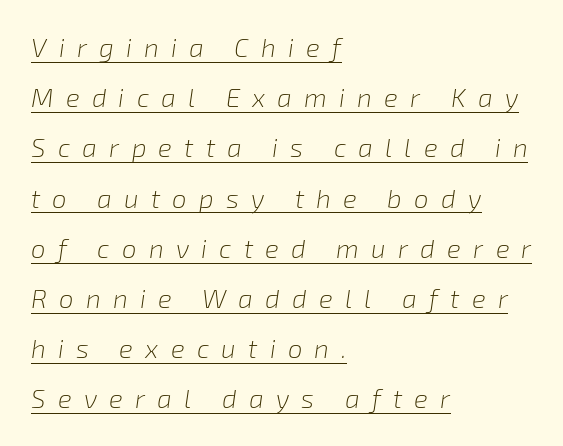
Q: Is the text bold? A: No.
Q: Is the text italic (slanted)? A: Yes, it leans right by about 8 degrees.
Q: Is the text underlined? A: Yes.
Q: How is the paragraph aligned? A: Left-aligned.
Q: Is the spacing between letters normal or unusually wide? A: Unusually wide.
Q: Is the spacing between lines tight, normal or loose? A: Loose.
